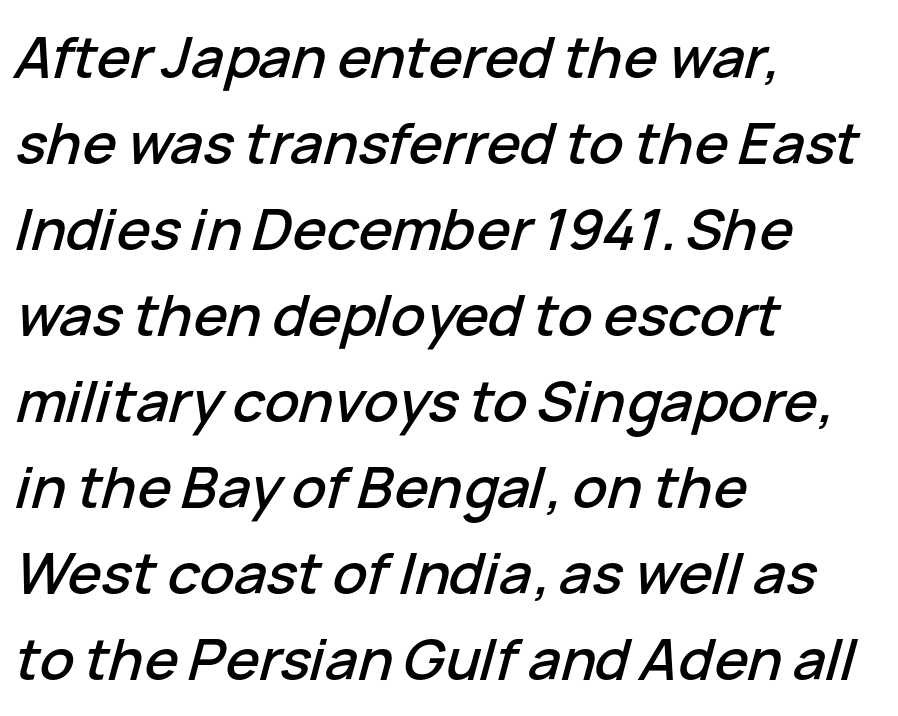
Tall strokes in this sample are angled rather than plumb. Each letter keeps its own natural width here, so spacing adapts to shape. The baseline area is clear. Vertical spacing — default. Tracking value appears to be zero — textbook default spacing.
